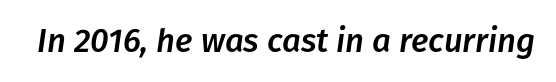
The image shows 33 px text type, italic (leaning right); set normal letter spacing, not underlined; low stroke contrast and a medium x-height.
